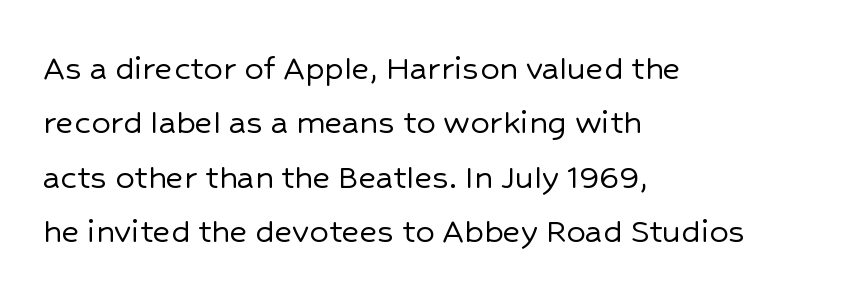
Q: Is the text italic (slanted)? A: No, it is upright.
Q: Is the typeface a serif or a sans-serif typeface? A: Sans-serif.
Q: Is the text underlined? A: No.
Q: How is the paragraph aligned? A: Left-aligned.
Q: Is the spacing between letters normal or unusually wide? A: Normal.
Q: Is the spacing between lines tight, normal or loose? A: Normal.
Q: Width (condensed, normal, or wide)? A: Normal.
Q: Stroke contrast? A: Low.
Q: x-height? A: Medium.
Q: Monospaced? A: No.
